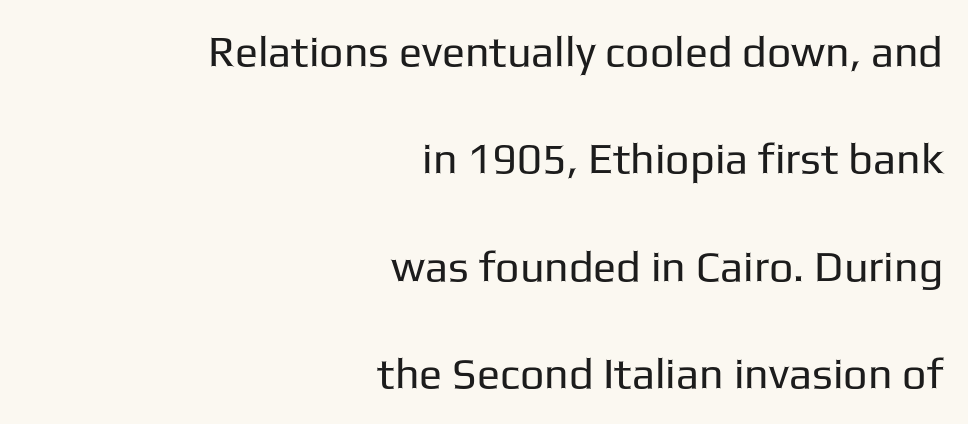
{"serif": "no", "italic": "no", "bold": "no", "weight": "regular", "width": "normal", "stroke_contrast": "low", "x_height": "medium", "monospaced": "no", "underline": "no", "align": "right", "line_spacing": "loose", "line_spacing_ratio": 2.5, "letter_spacing": "normal", "letter_spacing_em": 0.0, "glyph_px": 43}
